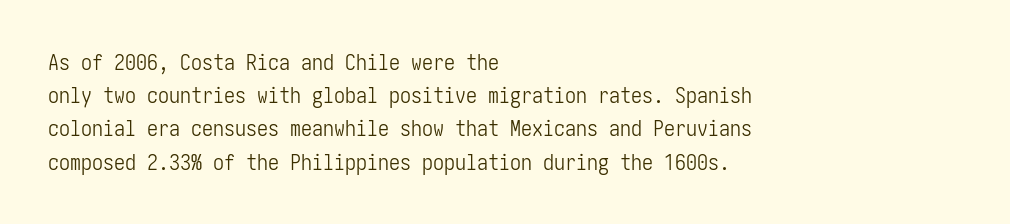
The image shows 22 px text type, upright; set left-aligned, normal line spacing (1.51x), normal letter spacing, not underlined.
